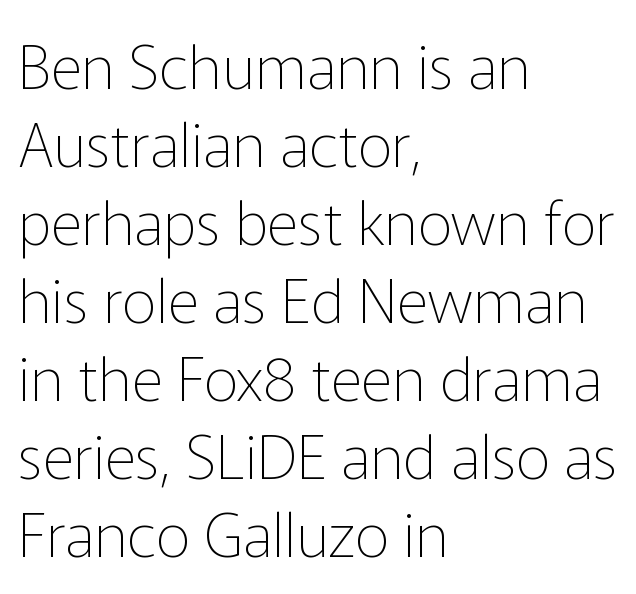
{"serif": "no", "italic": "no", "bold": "no", "weight": "thin", "width": "normal", "stroke_contrast": "low", "x_height": "medium", "monospaced": "no", "underline": "no", "align": "left", "line_spacing": "normal", "line_spacing_ratio": 1.28, "letter_spacing": "normal", "letter_spacing_em": 0.0, "glyph_px": 61}
